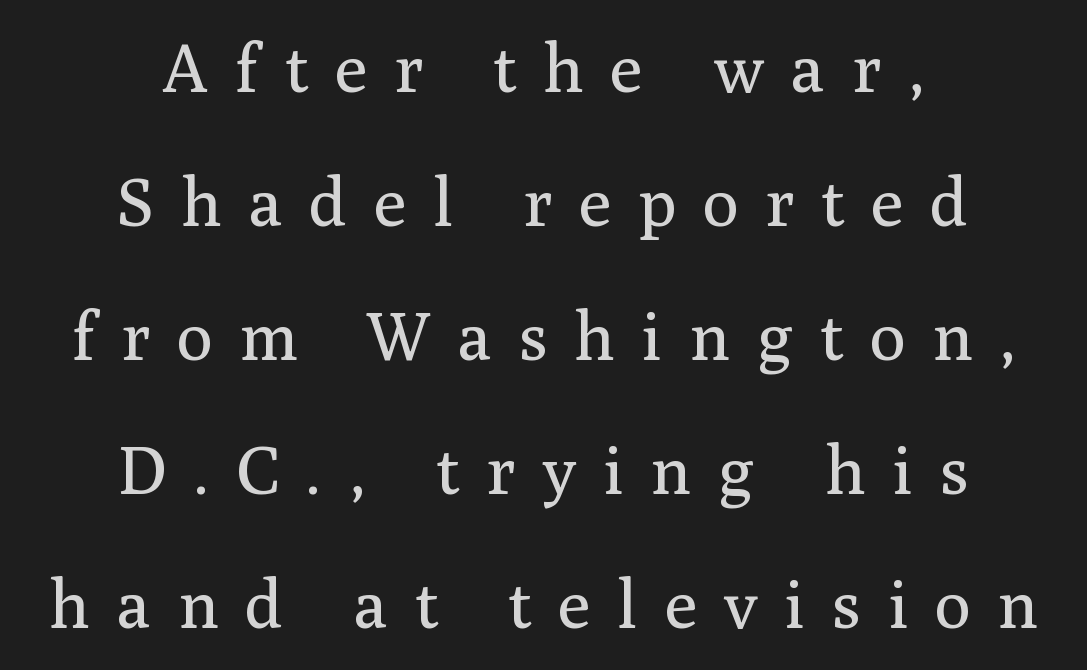
These lines are rendered in a variable-pitch font. The weight would be labelled regular, book, light, or lighter still. There is plenty of visible air inserted between adjacent glyphs. This rendering uses center alignment, leaving both contours irregular but symmetric.
